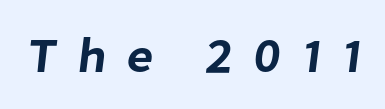
The image shows 49 px sans-serif type; set unusually wide letter spacing (+0.42 em), not underlined; low stroke contrast and a medium x-height.
